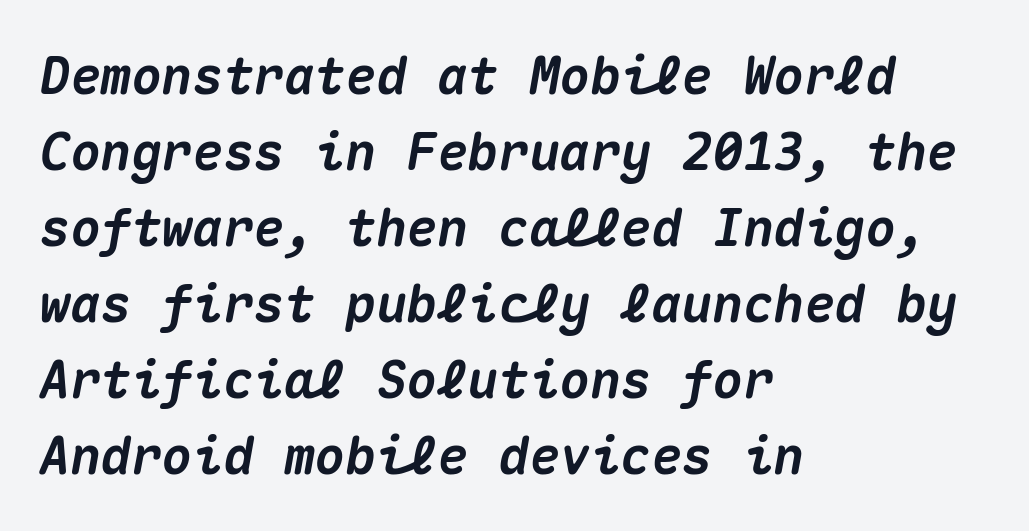
Q: Is the text bold? A: Yes.
Q: Is the text italic (slanted)? A: Yes, it leans right by about 10 degrees.
Q: Is the text underlined? A: No.
Q: How is the paragraph aligned? A: Left-aligned.
Q: Is the spacing between letters normal or unusually wide? A: Normal.
Q: Is the spacing between lines tight, normal or loose? A: Normal.
Q: Width (condensed, normal, or wide)? A: Normal.
Q: Stroke contrast? A: Medium.
Q: x-height? A: Medium.
Q: Monospaced? A: Yes.
